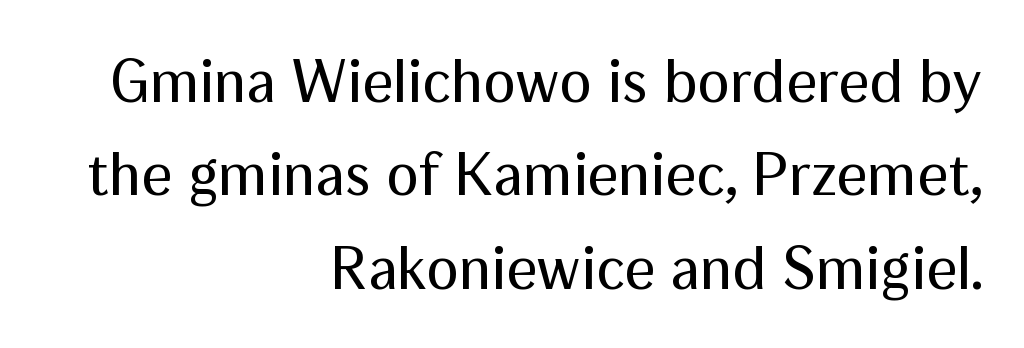
Q: Is the text bold? A: No.
Q: Is the text italic (slanted)? A: No, it is upright.
Q: Is the typeface a serif or a sans-serif typeface? A: Sans-serif.
Q: Is the text underlined? A: No.
Q: How is the paragraph aligned? A: Right-aligned.
Q: Is the spacing between letters normal or unusually wide? A: Normal.
Q: Is the spacing between lines tight, normal or loose? A: Normal.
Q: Width (condensed, normal, or wide)? A: Normal.
Q: Stroke contrast? A: Medium.
Q: x-height? A: Medium.
Q: Monospaced? A: No.
